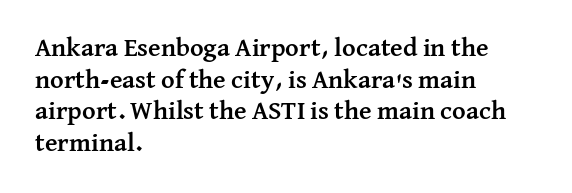
I'd describe the lettering as bold — thick and assertive. Words appear dense and cohesive because spacing is normal. Reading down the block, your eye returns to a fixed left position each line. The lettering holds an erect, upright posture throughout. Descender tails drop into unmarked territory.
